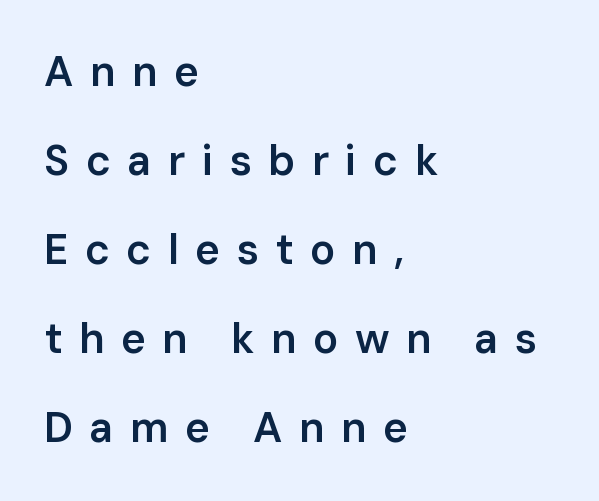
The image shows 42 px semibold sans-serif type, upright; set left-aligned, loose line spacing (2.12x), unusually wide letter spacing (+0.39 em), not underlined; low stroke contrast and a medium x-height.
